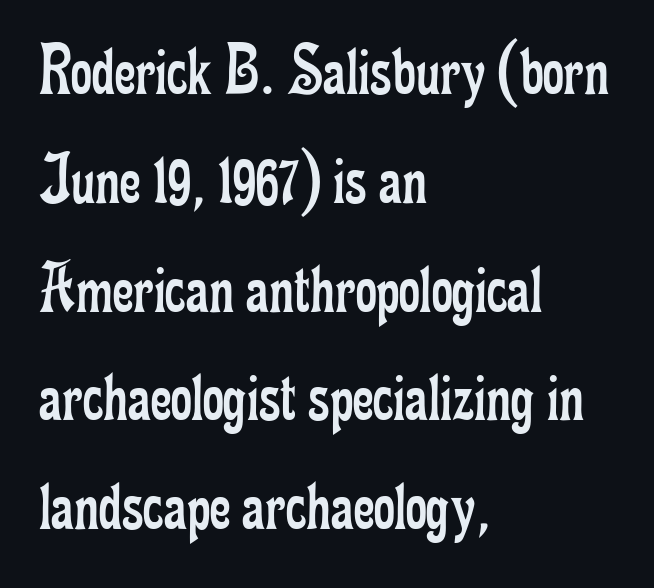
Q: Is the text bold? A: No.
Q: Is the text italic (slanted)? A: No, it is upright.
Q: Is the typeface a serif or a sans-serif typeface? A: Serif.
Q: Is the text underlined? A: No.
Q: How is the paragraph aligned? A: Left-aligned.
Q: Is the spacing between letters normal or unusually wide? A: Normal.
Q: Is the spacing between lines tight, normal or loose? A: Normal.
Q: Width (condensed, normal, or wide)? A: Condensed.
Q: Stroke contrast? A: Low.
Q: x-height? A: Small.
Q: Monospaced? A: No.
